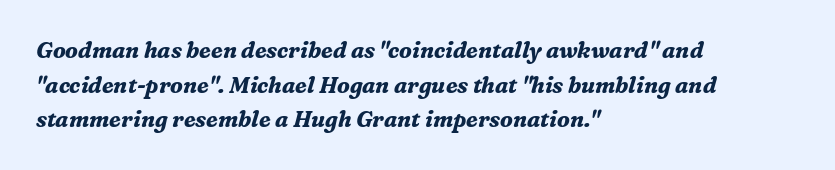
{"italic": "yes", "lean": "right", "slant_degrees": 16, "bold": "yes", "underline": "no", "align": "left", "line_spacing": "normal", "line_spacing_ratio": 1.57, "letter_spacing": "normal", "letter_spacing_em": 0.0, "glyph_px": 22}
